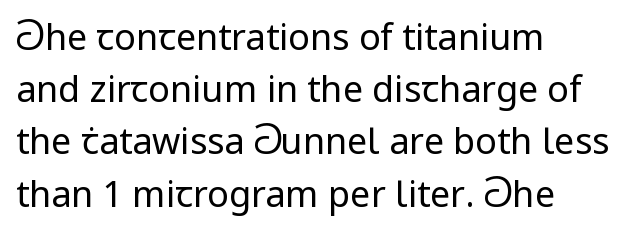
Q: Is the text bold? A: No.
Q: Is the text italic (slanted)? A: No, it is upright.
Q: Is the typeface a serif or a sans-serif typeface? A: Sans-serif.
Q: Is the text underlined? A: No.
Q: How is the paragraph aligned? A: Left-aligned.
Q: Is the spacing between letters normal or unusually wide? A: Normal.
Q: Is the spacing between lines tight, normal or loose? A: Normal.
Q: Width (condensed, normal, or wide)? A: Normal.
Q: Stroke contrast? A: Low.
Q: x-height? A: Medium.
Q: Monospaced? A: No.
